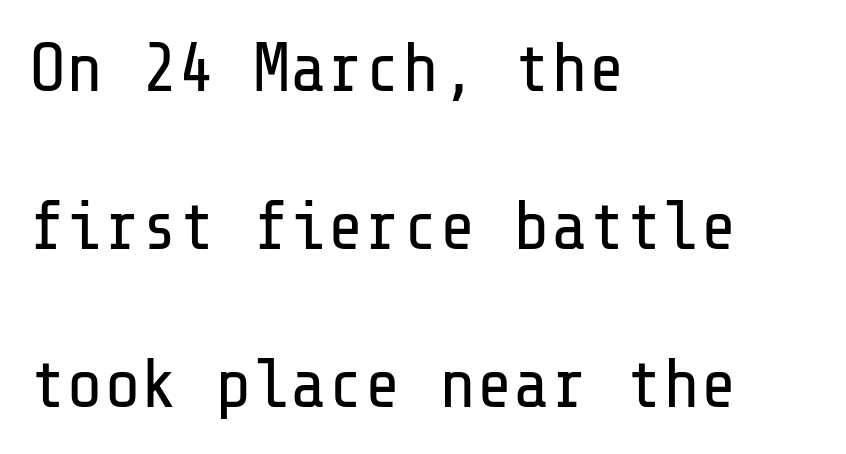
Each new line begins a long way beneath the previous one. Grotesque or geometric, the face here clearly has no serifs. Typeset ragged right — the left edge is the straight one. There is no visible air inserted between adjacent glyphs.
